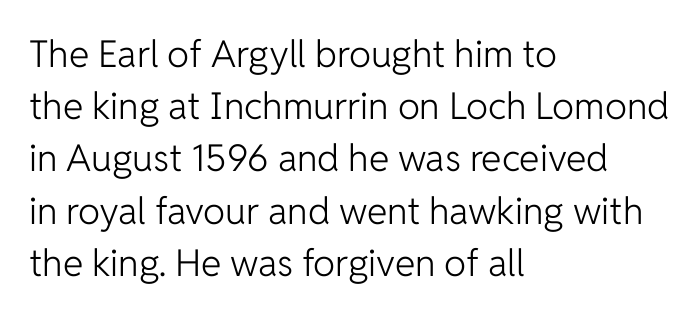
The compositor pushed each line to the left boundary. Regular leading. The face looks like a standard text weight, possibly lighter. This rendering features lettering with no underline. Does extra space separate the letters? No, they use regular spacing.
